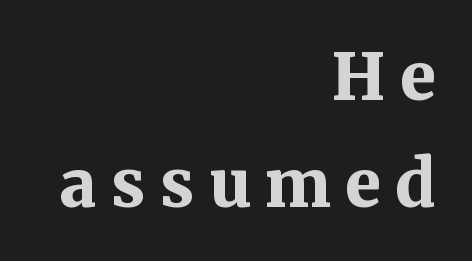
The image shows 65 px bold serif type, upright; set right-aligned, normal line spacing (1.64x), unusually wide letter spacing (+0.22 em), not underlined; medium stroke contrast and a medium x-height.
